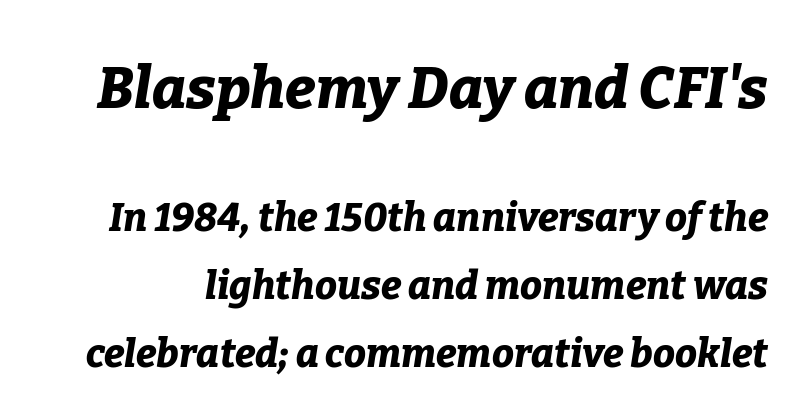
Caption: upper text group enlarged, lower text group reduced. Is this a fixed-width face? No — the glyphs have proportional, varying widths. The characters look thick and weighty, a clear bold. The gap between lines stays unmarked.
